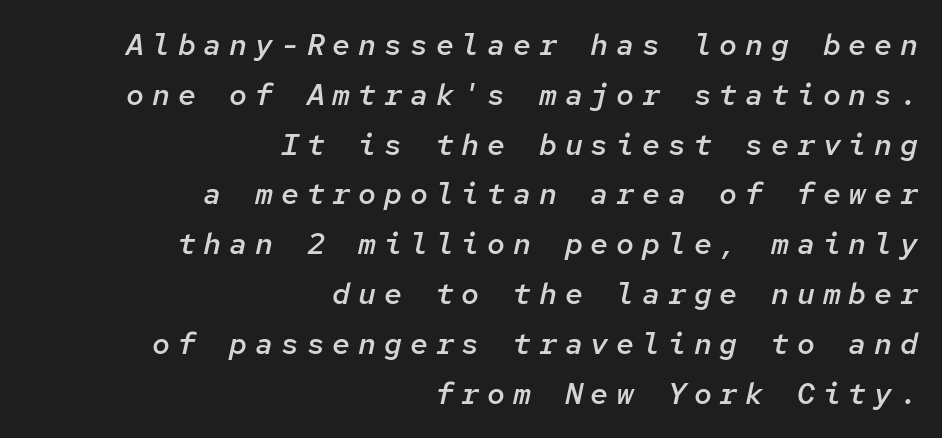
{"italic": "yes", "lean": "right", "slant_degrees": 12, "bold": "semi", "weight": "semibold", "width": "normal", "stroke_contrast": "low", "x_height": "medium", "monospaced": "yes", "underline": "no", "align": "right", "line_spacing": "normal", "line_spacing_ratio": 1.66, "letter_spacing": "wide", "letter_spacing_em": 0.26, "glyph_px": 30}
